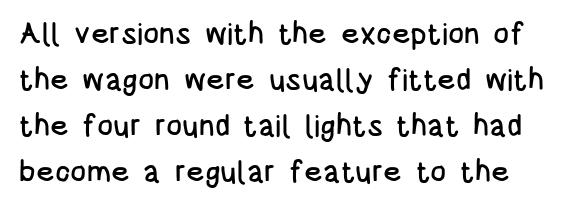
{"serif": "no", "italic": "no", "width": "condensed", "stroke_contrast": "low", "x_height": "large", "monospaced": "no", "underline": "no", "line_spacing": "normal", "line_spacing_ratio": 1.53, "letter_spacing": "normal", "letter_spacing_em": 0.0, "glyph_px": 30}
